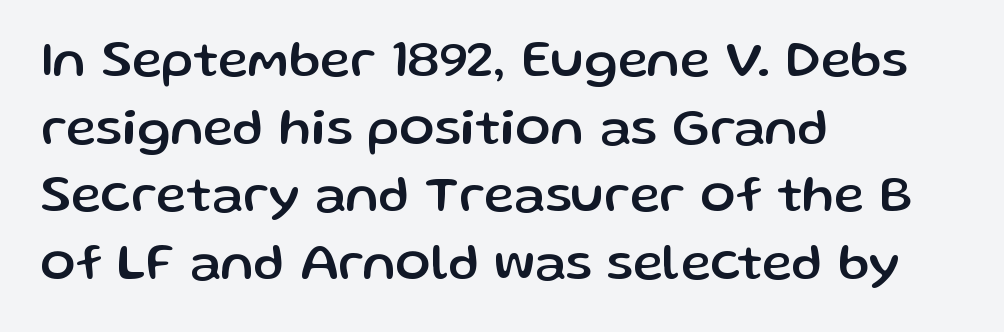
The passage shown is typed in a proportional face where columns would drift. Vertically, the passage feels balanced, rows spaced as you'd expect. The text block is weighted toward the left margin, trailing off unevenly rightward. These lines are composed in type without serifs. Standard letterfit; no display-style spreading of the glyphs. Quick note: not italic, upright.
